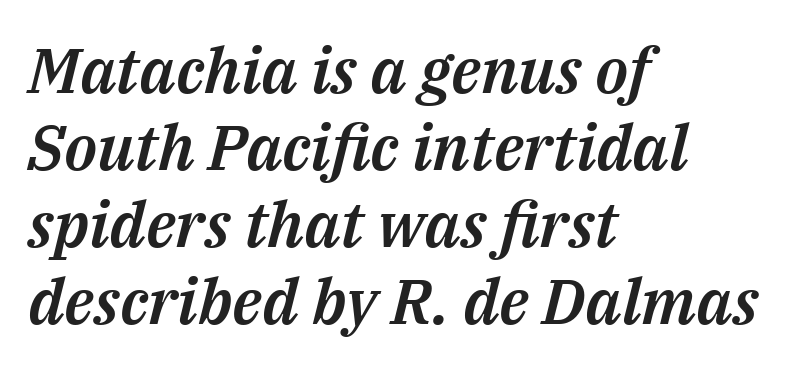
Q: Is the text italic (slanted)? A: Yes, it leans right by about 14 degrees.
Q: Is the text underlined? A: No.
Q: How is the paragraph aligned? A: Left-aligned.
Q: Is the spacing between letters normal or unusually wide? A: Normal.
Q: Width (condensed, normal, or wide)? A: Normal.
Q: Stroke contrast? A: Medium.
Q: x-height? A: Medium.
Q: Monospaced? A: No.
